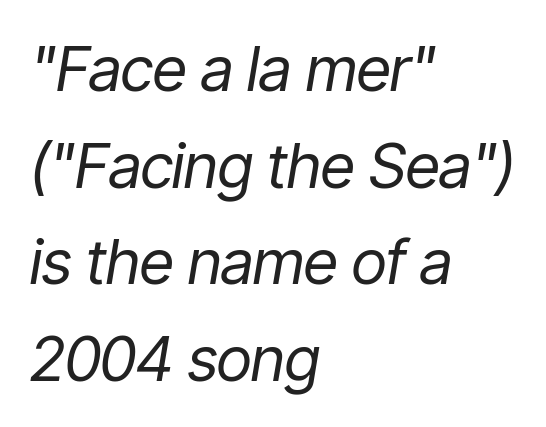
{"italic": "yes", "lean": "right", "slant_degrees": 9, "bold": "no", "weight": "regular", "width": "condensed", "stroke_contrast": "low", "x_height": "medium", "monospaced": "no", "underline": "no", "align": "left", "line_spacing": "normal", "line_spacing_ratio": 1.56, "letter_spacing": "normal", "letter_spacing_em": 0.0, "glyph_px": 62}
